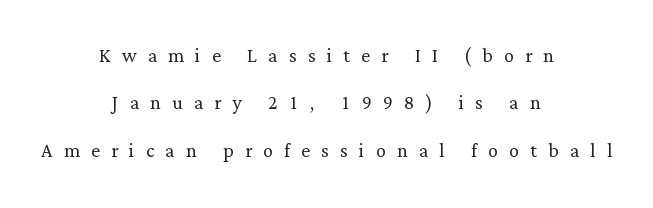
Q: Is the text bold? A: No.
Q: Is the text italic (slanted)? A: No, it is upright.
Q: Is the text underlined? A: No.
Q: How is the paragraph aligned? A: Centered.
Q: Is the spacing between letters normal or unusually wide? A: Unusually wide.
Q: Is the spacing between lines tight, normal or loose? A: Loose.
